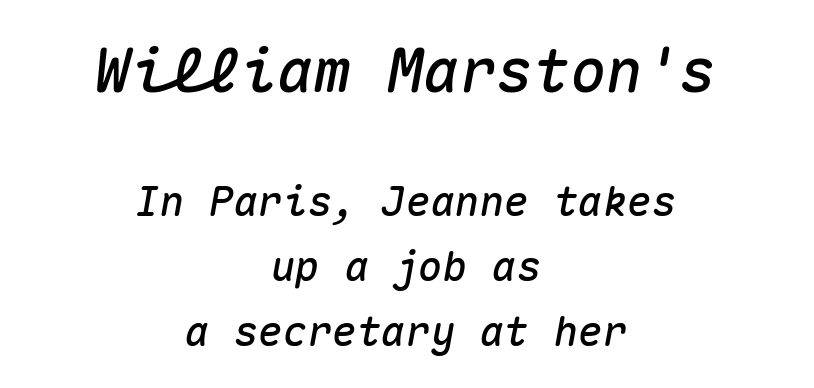
The image shows 61 px text type, italic (leaning right), monospaced; set centered, normal line spacing (1.58x), normal letter spacing, not underlined; the first (top) block is 1.49x larger; medium stroke contrast and a medium x-height.
